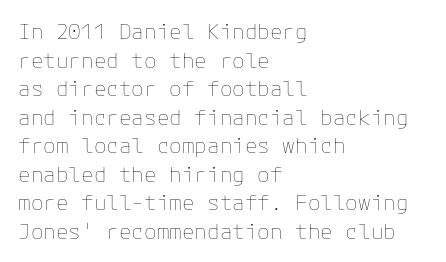
Q: Is the text bold? A: No.
Q: Is the text italic (slanted)? A: No, it is upright.
Q: Is the text underlined? A: No.
Q: How is the paragraph aligned? A: Left-aligned.
Q: Is the spacing between letters normal or unusually wide? A: Normal.
Q: Is the spacing between lines tight, normal or loose? A: Normal.
